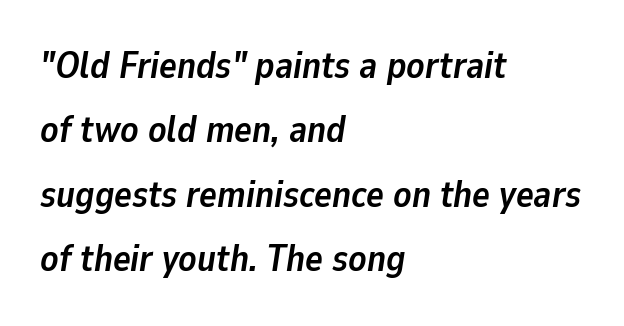
Q: Is the text bold? A: Yes.
Q: Is the text italic (slanted)? A: Yes, it leans right by about 9 degrees.
Q: Is the text underlined? A: No.
Q: How is the paragraph aligned? A: Left-aligned.
Q: Is the spacing between letters normal or unusually wide? A: Normal.
Q: Width (condensed, normal, or wide)? A: Normal.
Q: Stroke contrast? A: Low.
Q: x-height? A: Medium.
Q: Monospaced? A: No.
